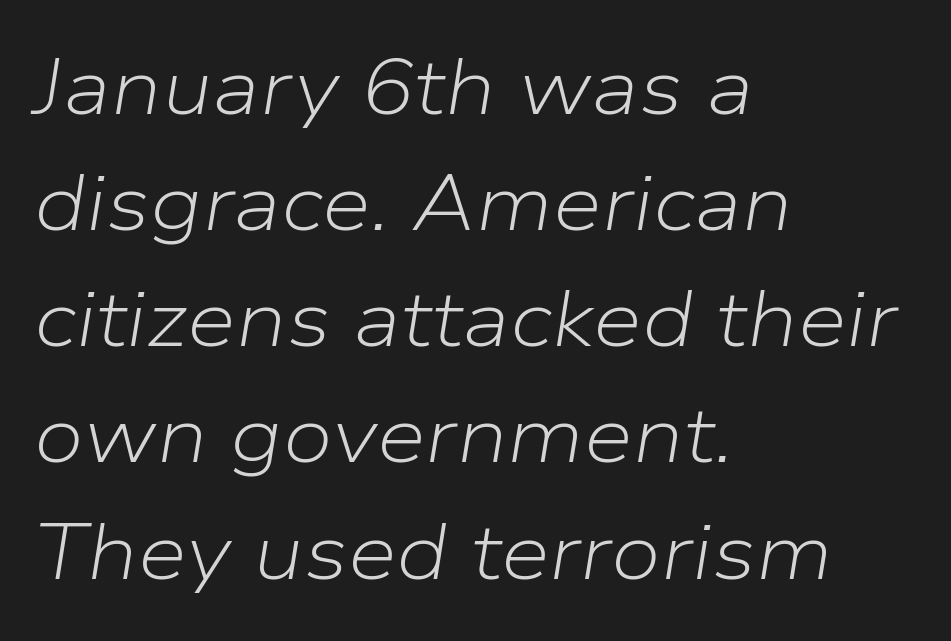
The string is rendered with underlining switched off. This sample has the flowing, uneven cadence of proportional lettering. Tracking here is standard; glyphs follow each other at the usual distance. Italic? Definitely — the glyphs are oblique.
